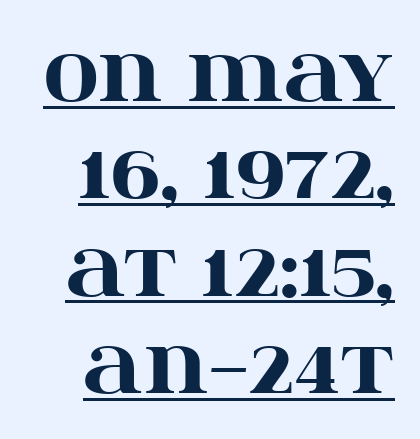
Q: Is the text bold? A: Yes.
Q: Is the text italic (slanted)? A: No, it is upright.
Q: Is the typeface a serif or a sans-serif typeface? A: Serif.
Q: Is the text underlined? A: Yes.
Q: Is the spacing between letters normal or unusually wide? A: Normal.
Q: Is the spacing between lines tight, normal or loose? A: Normal.
Q: Width (condensed, normal, or wide)? A: Wide.
Q: Stroke contrast? A: High.
Q: x-height? A: Large.
Q: Monospaced? A: No.
